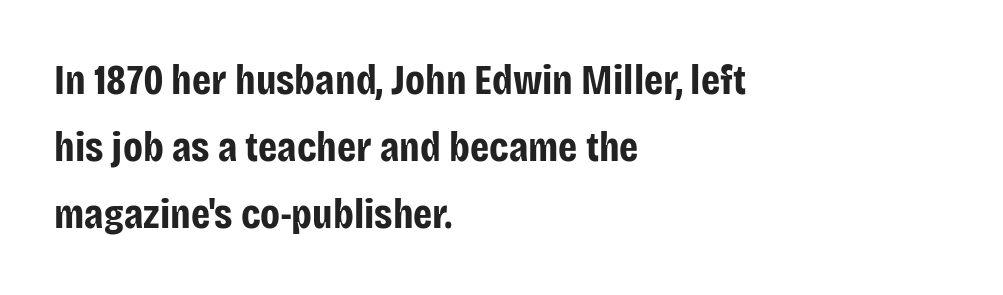
The image shows 43 px bold, condensed sans-serif type, upright; set left-aligned, normal line spacing (1.56x), normal letter spacing, not underlined; low stroke contrast and a large x-height.
